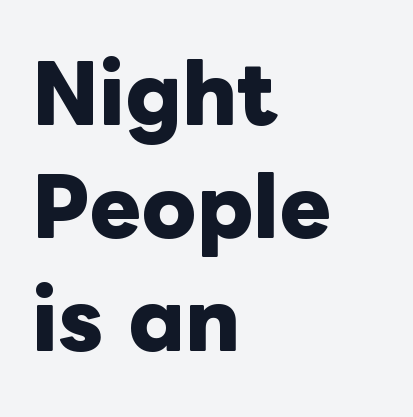
{"italic": "no", "bold": "yes", "weight": "heavy", "width": "normal", "stroke_contrast": "low", "x_height": "medium", "monospaced": "no", "underline": "no", "align": "left", "line_spacing": "normal", "line_spacing_ratio": 1.45, "letter_spacing": "normal", "letter_spacing_em": 0.0, "glyph_px": 78}
